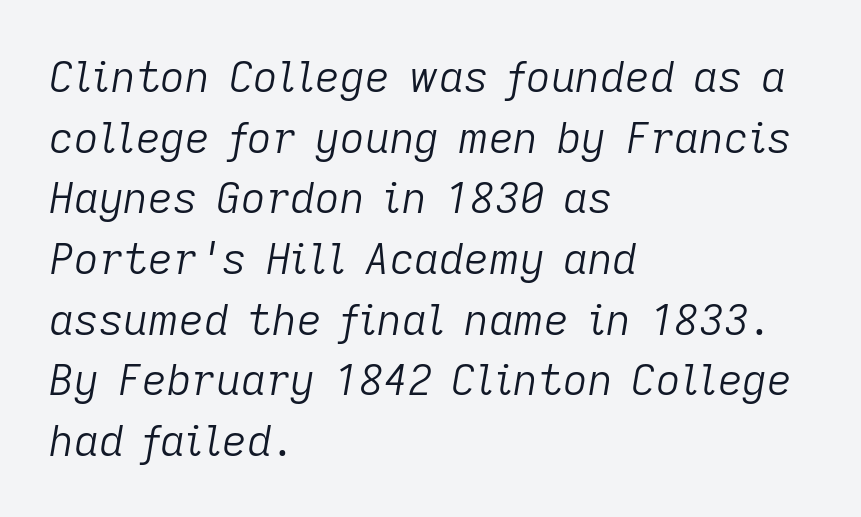
The image shows 43 px light type, italic (leaning right); set left-aligned, normal line spacing (1.41x), normal letter spacing, not underlined; low stroke contrast and a medium x-height.
